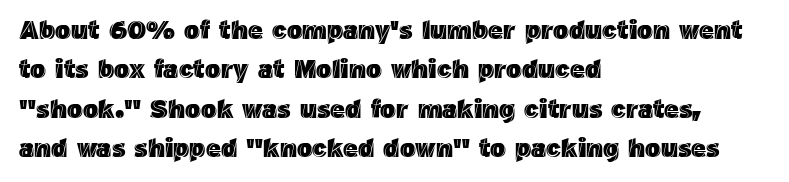
Q: Is the text italic (slanted)? A: No, it is upright.
Q: Is the text underlined? A: No.
Q: How is the paragraph aligned? A: Left-aligned.
Q: Is the spacing between letters normal or unusually wide? A: Normal.
Q: Is the spacing between lines tight, normal or loose? A: Normal.
